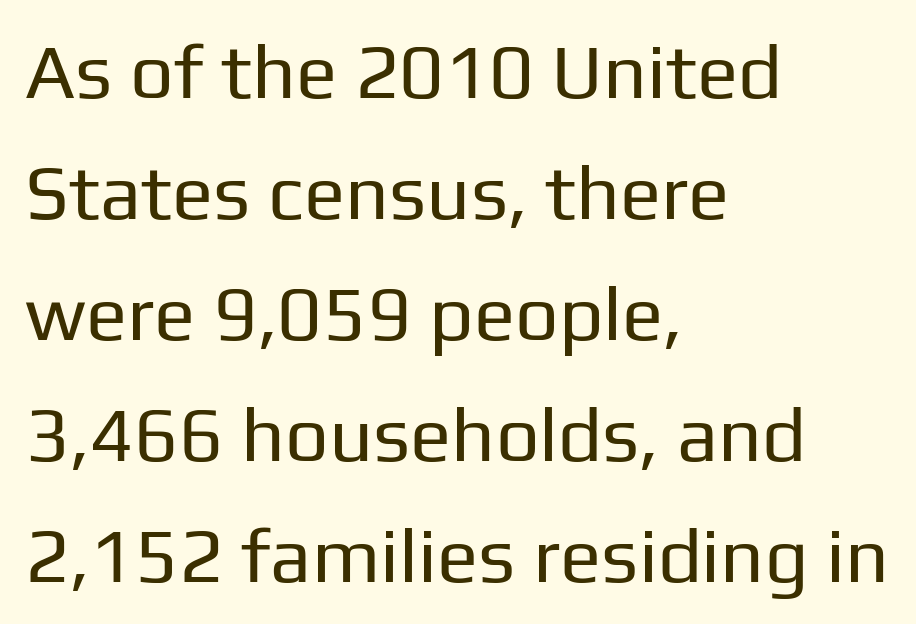
The image shows 77 px regular-weight sans-serif type, upright; set left-aligned, normal line spacing (1.57x), normal letter spacing, not underlined; low stroke contrast and a medium x-height.
